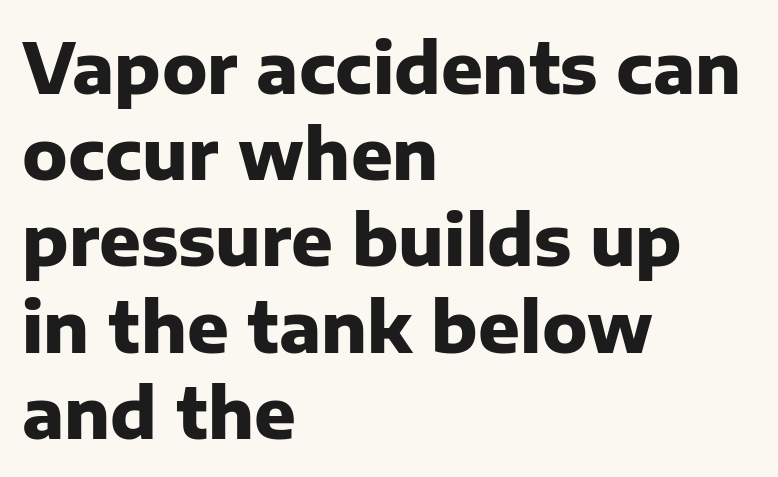
The image shows 69 px heavy sans-serif type, upright; set left-aligned, normal line spacing (1.25x), normal letter spacing, not underlined; low stroke contrast and a medium x-height.
